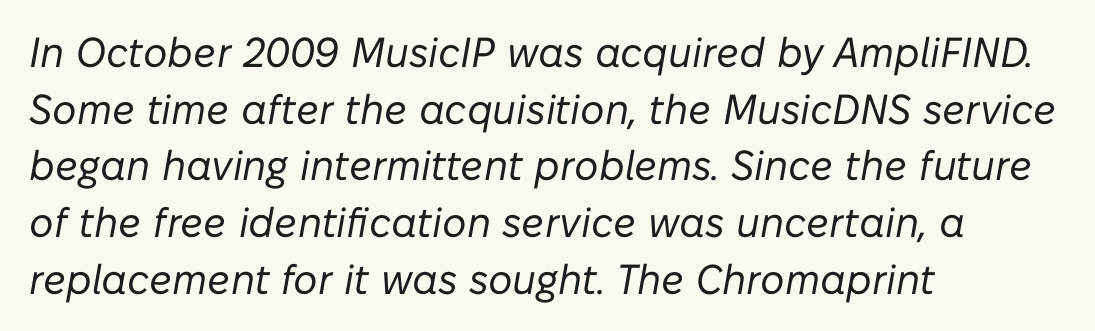
This sample has the flowing, uneven cadence of proportional lettering. Compared with ordinary roman type, these characters are visibly tilted. The gap between lines stays unmarked. The lines sit at an ordinary, default distance from one another. The setting favours the left margin, as ordinary paragraphs usually do.
